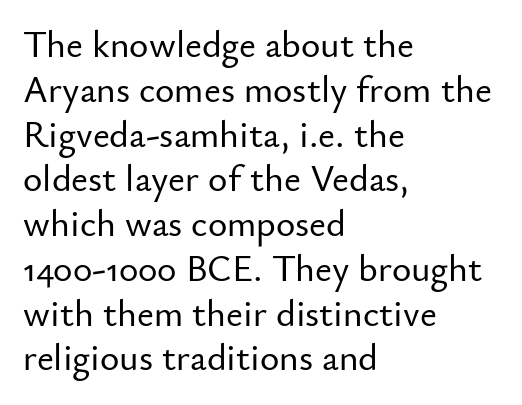
The image shows 37 px sans-serif type, upright; set left-aligned, line spacing 1.21x, normal letter spacing, not underlined; low stroke contrast and a small x-height.
